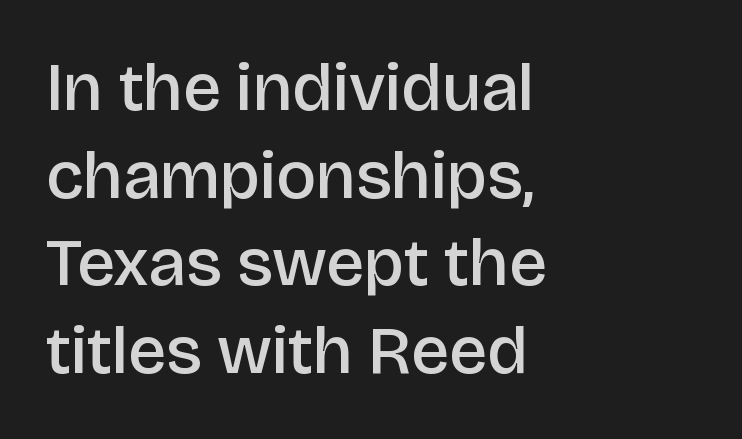
The image shows 68 px semibold sans-serif type, upright; set left-aligned, normal line spacing (1.29x), normal letter spacing, not underlined; low stroke contrast and a large x-height.
